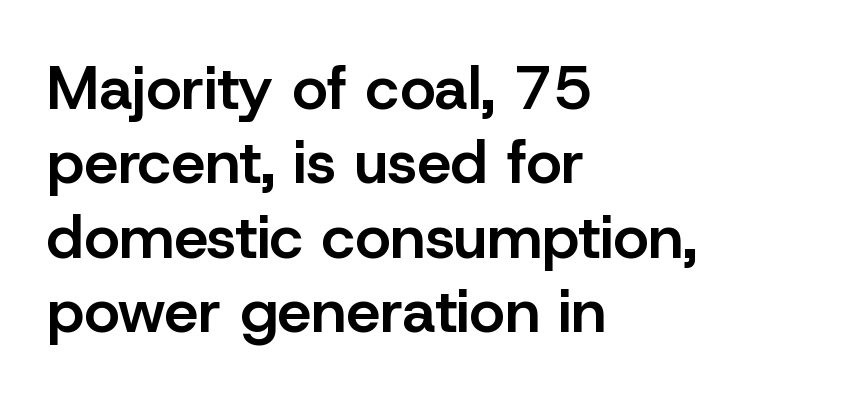
The image shows 61 px semibold sans-serif type, upright; set left-aligned, line spacing 1.22x, normal letter spacing, not underlined; low stroke contrast and a medium x-height.
